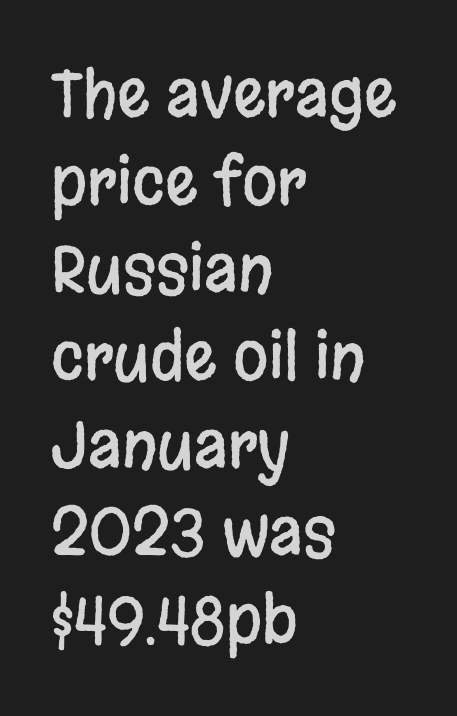
The lettering holds an erect, upright posture throughout. Typographically, this falls in the sans-serif category. The lines in this sample share a left origin and differ only in where they stop. Do the characters align in a grid? No, the font is proportional. The rendering keeps characters at their native spacing.
